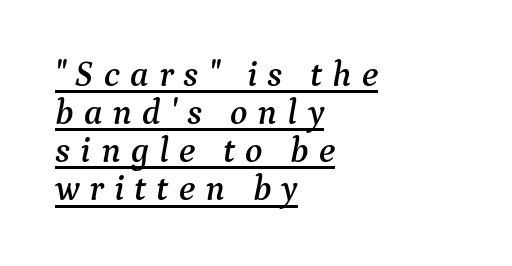
Q: Is the text italic (slanted)? A: Yes, it leans right by about 9 degrees.
Q: Is the typeface a serif or a sans-serif typeface? A: Serif.
Q: Is the text underlined? A: Yes.
Q: How is the paragraph aligned? A: Left-aligned.
Q: Is the spacing between letters normal or unusually wide? A: Unusually wide.
Q: Is the spacing between lines tight, normal or loose? A: Tight.
Q: Width (condensed, normal, or wide)? A: Normal.
Q: Stroke contrast? A: Medium.
Q: x-height? A: Medium.
Q: Monospaced? A: No.
